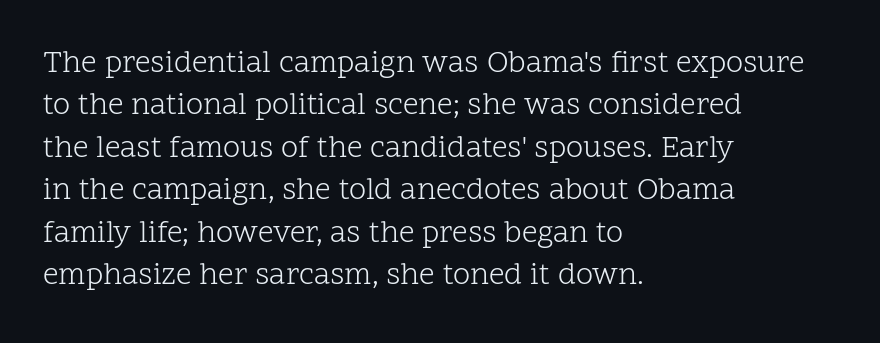
Only glyphs here, with clear space below each row. The strokes carry an ordinary text weight at most. The glyphs in this specimen are seriffed. What's the leading like? Ordinary, nothing unusual. A typesetter would mark this as roman, not italic.
